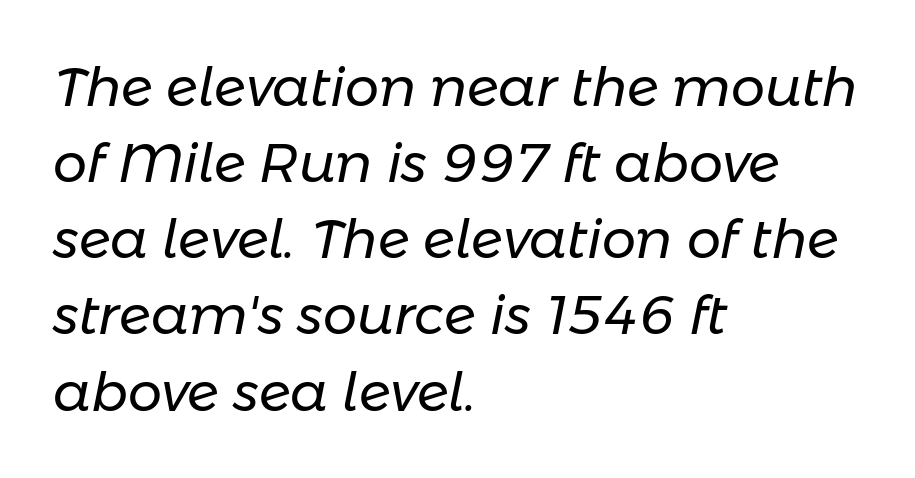
{"italic": "yes", "lean": "right", "slant_degrees": 11, "bold": "no", "weight": "regular", "width": "normal", "stroke_contrast": "low", "x_height": "medium", "monospaced": "no", "underline": "no", "align": "left", "line_spacing": "normal", "line_spacing_ratio": 1.41, "letter_spacing": "normal", "letter_spacing_em": 0.0, "glyph_px": 54}
